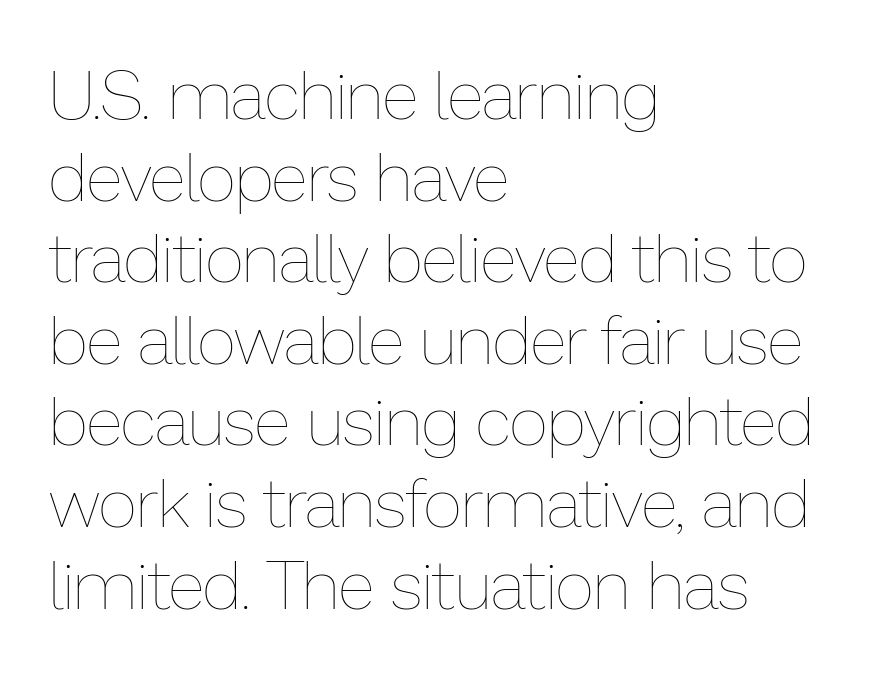
Q: Is the text bold? A: No.
Q: Is the text italic (slanted)? A: No, it is upright.
Q: Is the text underlined? A: No.
Q: How is the paragraph aligned? A: Left-aligned.
Q: Is the spacing between letters normal or unusually wide? A: Normal.
Q: Width (condensed, normal, or wide)? A: Normal.
Q: Stroke contrast? A: Low.
Q: x-height? A: Medium.
Q: Monospaced? A: No.
